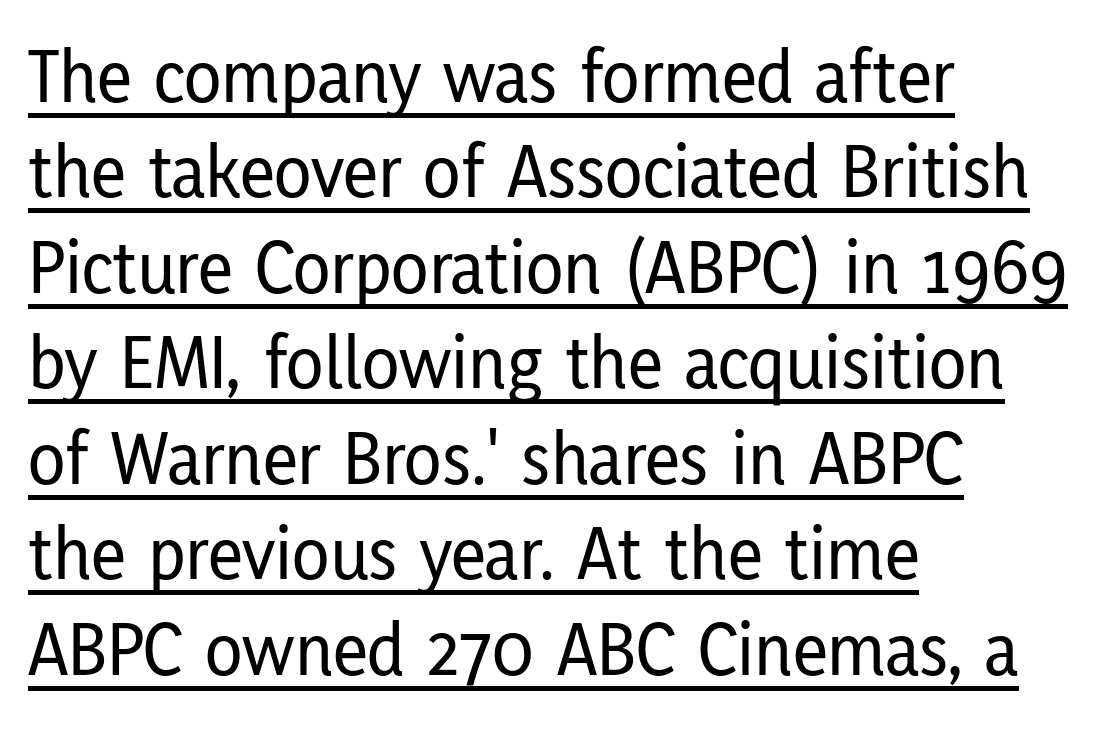
The letters carry no serifs — their stems end cleanly without finishing strokes. Layout note: lines flush left. Upright lettering throughout. There is no visible air inserted between adjacent glyphs.
